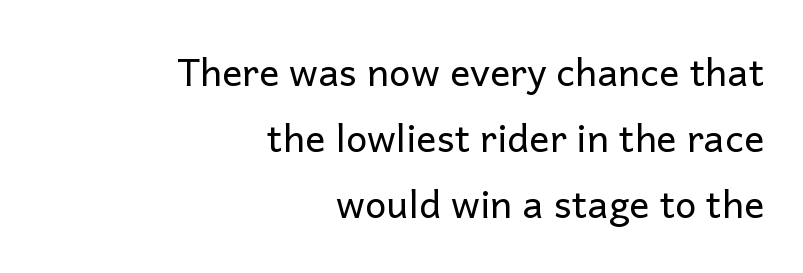
Bare-footed words on every line. Summary of weight: not heavy and not bold. Casual observation: everything's shoved over to the right. Think of a printed novel: that variable character pitch is what you see here. Style check: upright. This sample uses plain, unmodified letter spacing.
